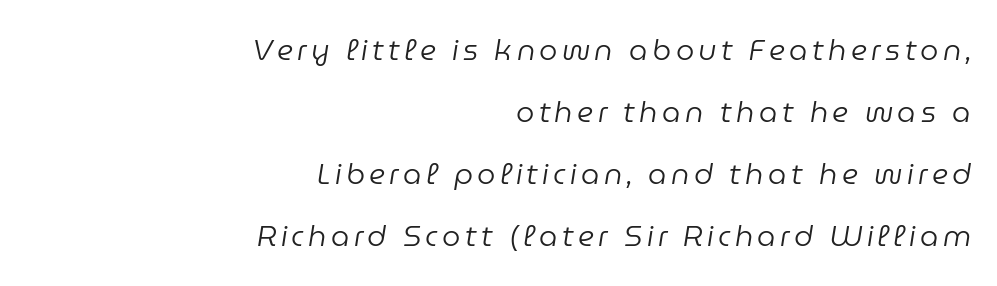
Rows of type keep a wide berth in the vertical direction. The rag falls on the left side of this text block. The strokes are not fattened; the text isn't bold. Only glyphs here, with clear space below each row. The rendering uses natural spacing where letterforms have individual widths. A typesetter would mark this as italic.
